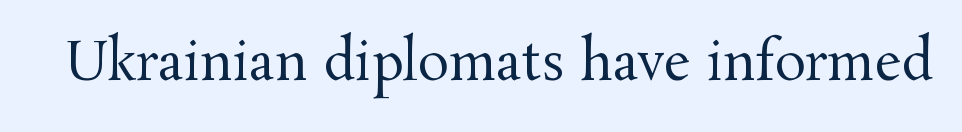
Q: Is the text bold? A: No.
Q: Is the text italic (slanted)? A: No, it is upright.
Q: Is the typeface a serif or a sans-serif typeface? A: Serif.
Q: Is the text underlined? A: No.
Q: Is the spacing between letters normal or unusually wide? A: Normal.
Q: Width (condensed, normal, or wide)? A: Normal.
Q: Stroke contrast? A: Medium.
Q: x-height? A: Medium.
Q: Monospaced? A: No.
